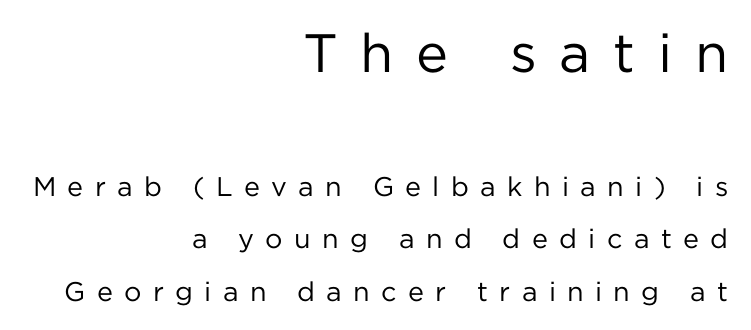
The image shows 54 px regular-weight sans-serif type, upright; set right-aligned, loose line spacing (1.94x), unusually wide letter spacing (+0.42 em), not underlined; the first (top) block is 2.0x larger; low stroke contrast and a medium x-height.
